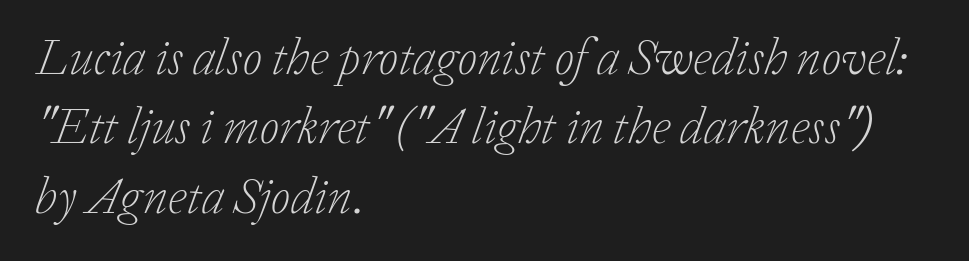
Varying glyph widths throughout — classic text-font behaviour. The gaps between neighbouring characters are ordinary and unremarkable. When letters slant like this, we call the style italic. A typesetter would label this face a serif.
